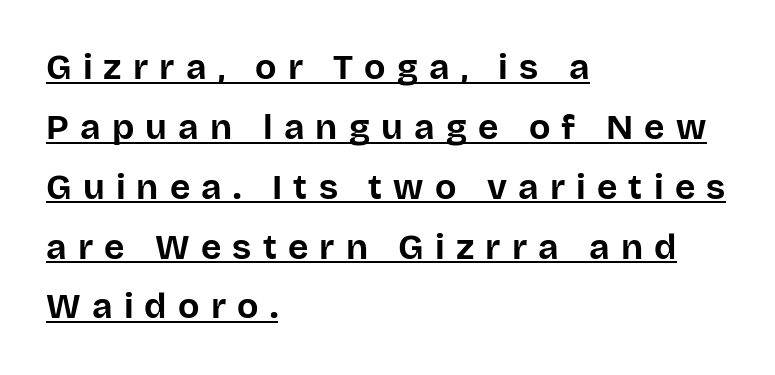
Like a heading marked for emphasis, these lines bear an underscore. These lines were composed using upright roman letters. Note the varied advance widths — an 'i' is clearly narrower than an 'm'. Compared with typical body copy, the letter spacing here is much looser.
